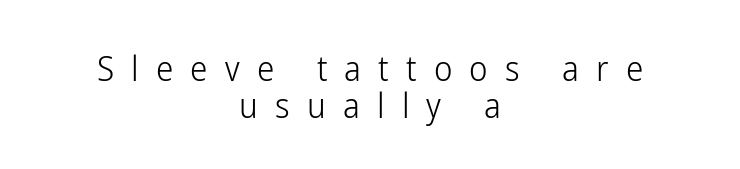
{"serif": "no", "italic": "no", "bold": "no", "weight": "light", "width": "condensed", "stroke_contrast": "low", "x_height": "medium", "monospaced": "no", "underline": "no", "align": "center", "line_spacing": "tight", "line_spacing_ratio": 1.07, "letter_spacing": "wide", "letter_spacing_em": 0.49, "glyph_px": 35}
